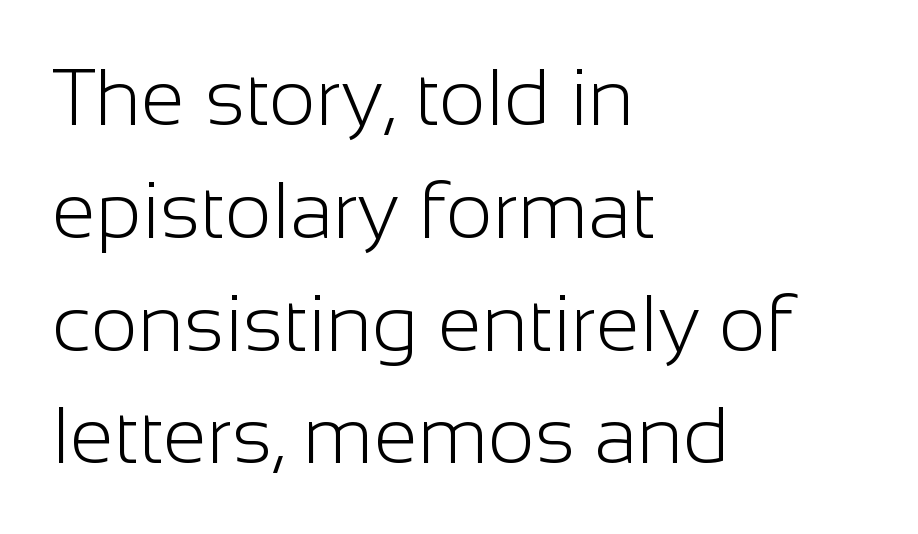
{"serif": "no", "italic": "no", "bold": "no", "weight": "light", "width": "normal", "stroke_contrast": "low", "x_height": "medium", "monospaced": "no", "underline": "no", "align": "left", "line_spacing": "normal", "line_spacing_ratio": 1.41, "letter_spacing": "normal", "letter_spacing_em": 0.0, "glyph_px": 80}
